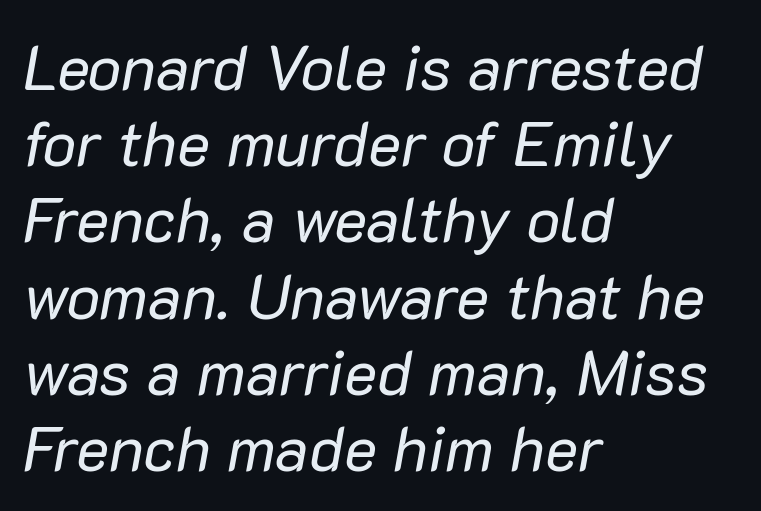
{"italic": "yes", "lean": "right", "slant_degrees": 10, "bold": "no", "weight": "regular", "width": "normal", "stroke_contrast": "low", "x_height": "medium", "monospaced": "no", "underline": "no", "align": "left", "line_spacing_ratio": 1.21, "letter_spacing": "normal", "letter_spacing_em": 0.0, "glyph_px": 63}
